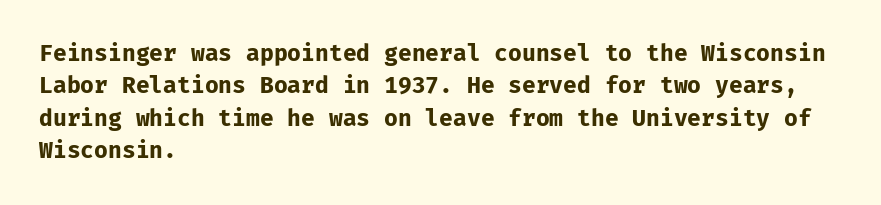
The image shows 23 px bold type, upright; set left-aligned, normal line spacing (1.41x), normal letter spacing, not underlined.
